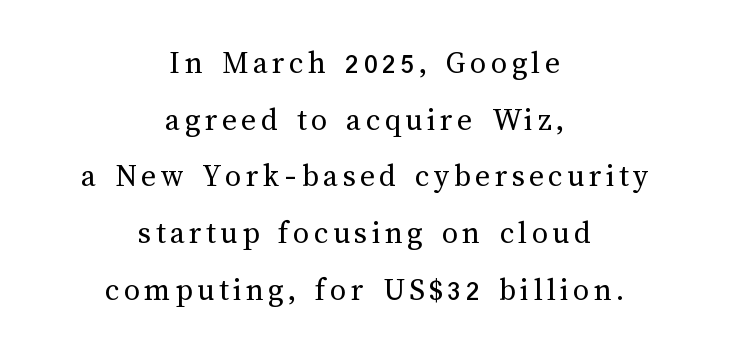
Q: Is the text bold? A: No.
Q: Is the text italic (slanted)? A: No, it is upright.
Q: Is the text underlined? A: No.
Q: How is the paragraph aligned? A: Centered.
Q: Width (condensed, normal, or wide)? A: Normal.
Q: Stroke contrast? A: Medium.
Q: x-height? A: Medium.
Q: Monospaced? A: No.
